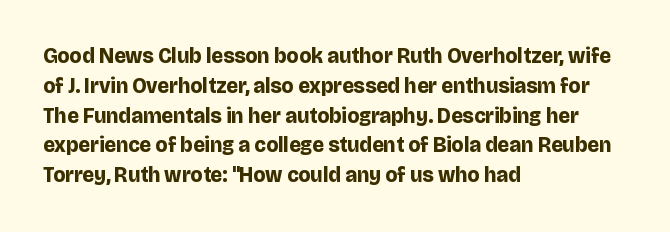
The image shows 21 px bold type, upright; set left-aligned, normal line spacing (1.42x), normal letter spacing, not underlined.
